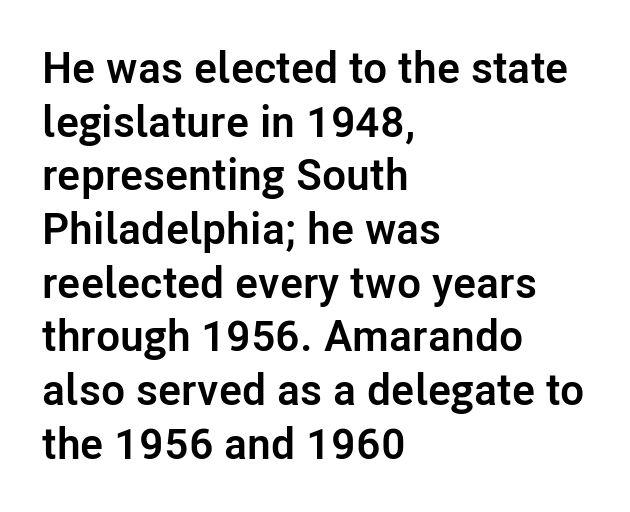
{"serif": "no", "italic": "no", "bold": "yes", "weight": "semibold", "width": "normal", "stroke_contrast": "low", "x_height": "medium", "monospaced": "no", "underline": "no", "align": "left", "line_spacing_ratio": 1.22, "letter_spacing": "normal", "letter_spacing_em": 0.0, "glyph_px": 44}
